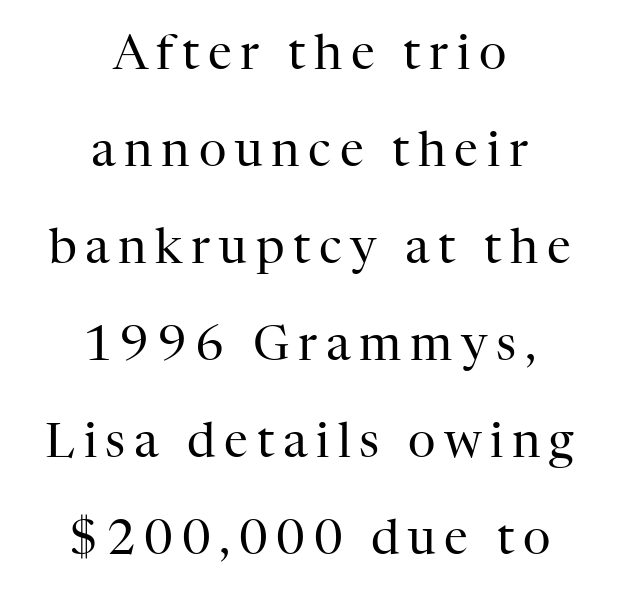
Alignment: centered. The space beneath each line is pristine and unruled. Nothing heavy about these letters — not bold at all. This sample has the flowing, uneven cadence of proportional lettering.
